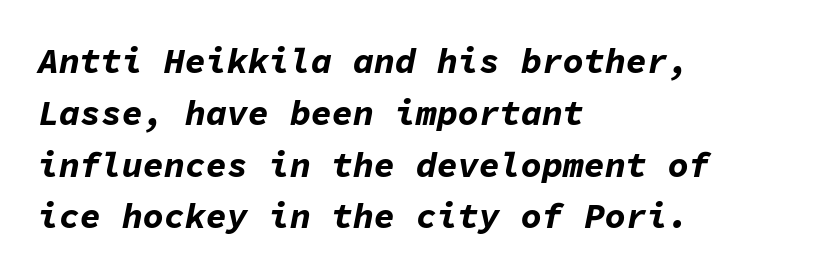
Q: Is the text bold? A: Yes.
Q: Is the text italic (slanted)? A: Yes, it leans right by about 11 degrees.
Q: Is the text underlined? A: No.
Q: How is the paragraph aligned? A: Left-aligned.
Q: Is the spacing between letters normal or unusually wide? A: Normal.
Q: Is the spacing between lines tight, normal or loose? A: Normal.
Q: Width (condensed, normal, or wide)? A: Normal.
Q: Stroke contrast? A: Low.
Q: x-height? A: Medium.
Q: Monospaced? A: Yes.
